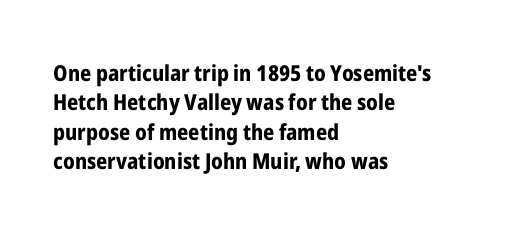
Every character sits straight up, as roman type does. Visually the block forms a straight wall on the left and a jagged coastline on the right. I'd describe the lettering as bold — thick and assertive. Unmarked baselines from the first word to the last.
